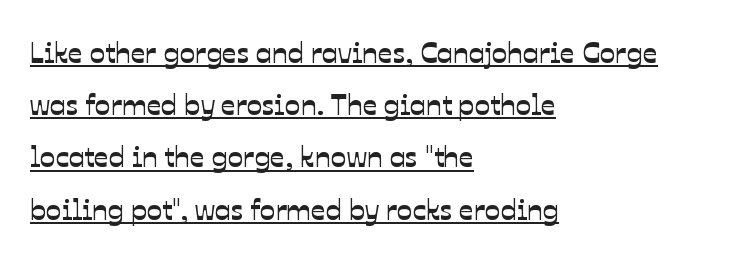
{"serif": "no", "width": "normal", "stroke_contrast": "low", "x_height": "medium", "monospaced": "no", "underline": "yes", "align": "left", "line_spacing_ratio": 1.8, "letter_spacing": "normal", "letter_spacing_em": 0.0, "glyph_px": 29}
